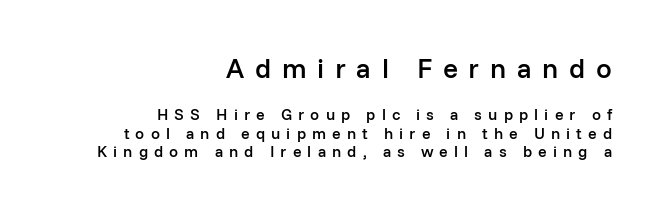
Posture: straight, roman, zero tilt. Look at the tracking — it's clearly loosened, letters drifting apart. Emphasis by weight is partial: semibold. Interline gaps are noticeably narrow in this sample. Quick note: underline off.
